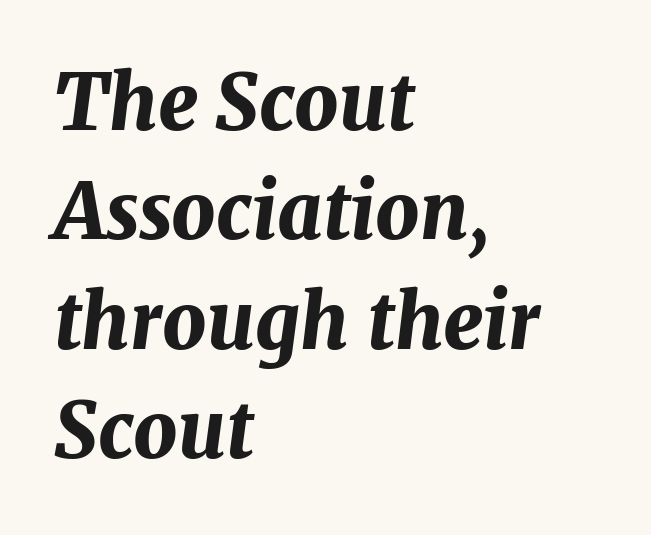
This is heavy type, rendered in bold. Successive baselines arrive at the customary interval. Characters are canted at an angle relative to the baseline's perpendicular. Clear beneath every line of the passage. Which margin do the lines hug? The left one — the right edge is uneven.
